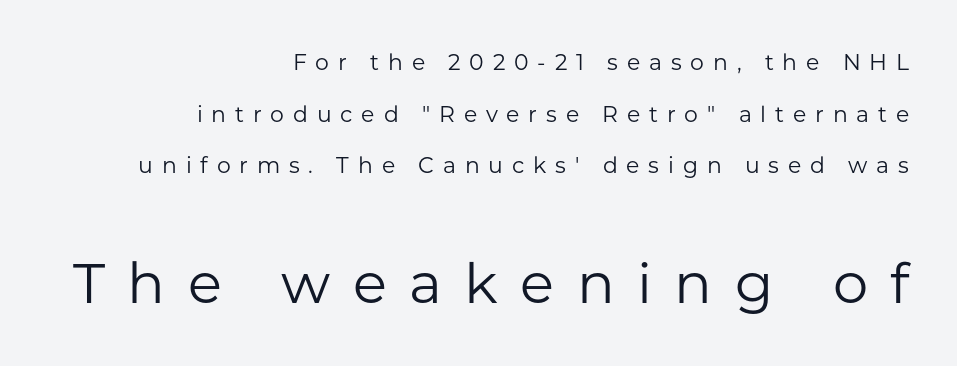
Q: Is the text bold? A: No.
Q: Is the text italic (slanted)? A: No, it is upright.
Q: Is the typeface a serif or a sans-serif typeface? A: Sans-serif.
Q: Is the text underlined? A: No.
Q: How is the paragraph aligned? A: Right-aligned.
Q: Is the spacing between letters normal or unusually wide? A: Unusually wide.
Q: Is the spacing between lines tight, normal or loose? A: Loose.
Q: Which block of text is set in a larger size, the first (top) or the second (bottom)? A: The second (bottom) one.
Q: Width (condensed, normal, or wide)? A: Normal.
Q: Stroke contrast? A: Low.
Q: x-height? A: Medium.
Q: Monospaced? A: No.
